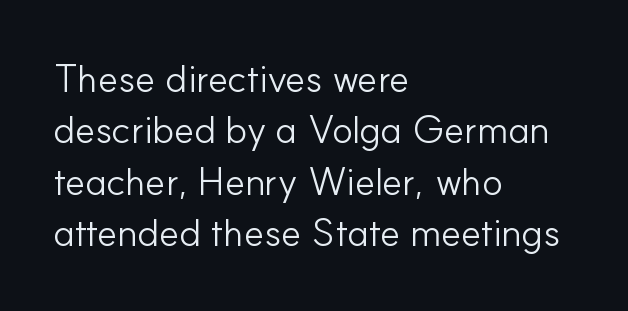
{"serif": "no", "italic": "no", "bold": "no", "weight": "light", "width": "normal", "stroke_contrast": "low", "x_height": "small", "monospaced": "no", "underline": "no", "align": "left", "line_spacing": "normal", "line_spacing_ratio": 1.32, "letter_spacing": "normal", "letter_spacing_em": 0.0, "glyph_px": 39}
